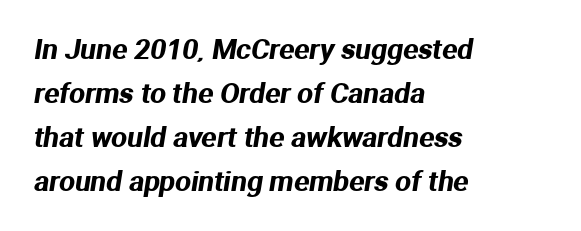
The image shows 28 px sans-serif type; set left-aligned, normal line spacing (1.57x), normal letter spacing, not underlined; medium stroke contrast and a medium x-height.
